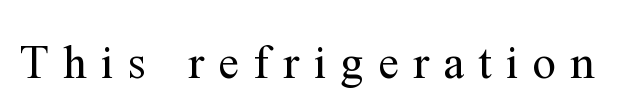
This rendering employs a face with finishing strokes, i.e., a serif. The letters stand upright; this is a roman face. Spacing between characters has been opened up far beyond the box default. No heavy texture on the line: the type isn't bold.
